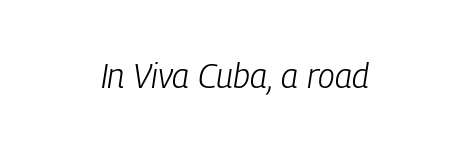
The image shows 34 px light, condensed type, italic (leaning right); set centered, normal letter spacing, not underlined; low stroke contrast and a medium x-height.
